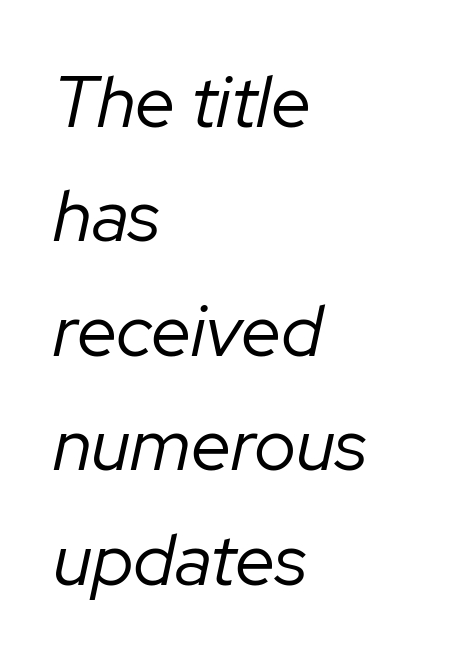
The image shows 72 px regular-weight type, italic (leaning right); set left-aligned, normal line spacing (1.59x), normal letter spacing, not underlined; low stroke contrast and a medium x-height.
